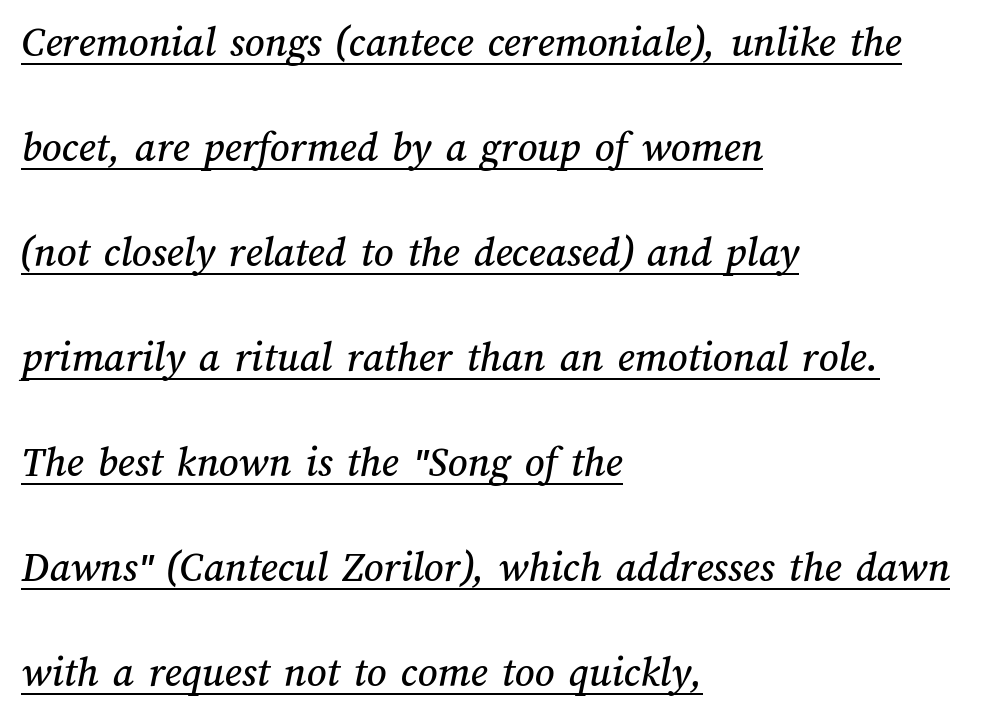
{"width": "normal", "stroke_contrast": "medium", "x_height": "medium", "monospaced": "no", "underline": "yes", "align": "left", "line_spacing": "loose", "line_spacing_ratio": 2.44, "letter_spacing": "normal", "letter_spacing_em": 0.0, "glyph_px": 43}
